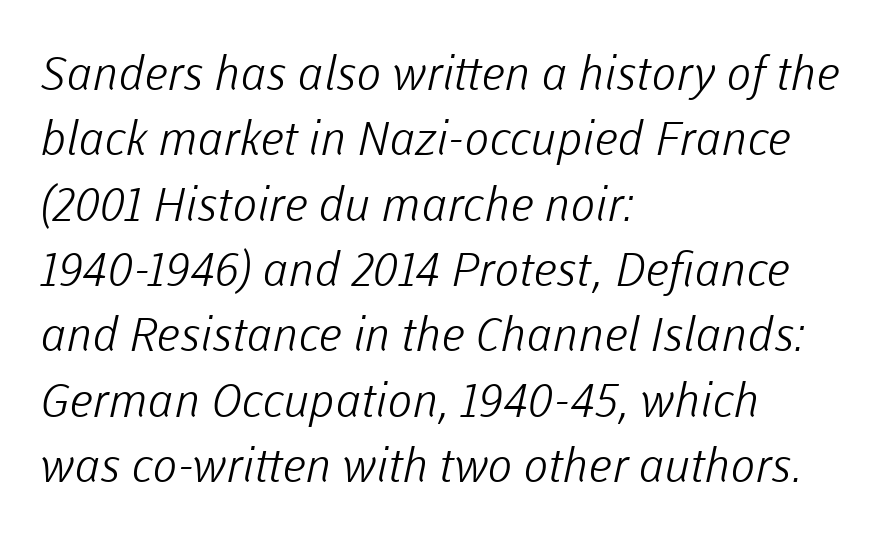
The typeface chosen for these lines omits serifs. Summary of weight: not heavy and not bold. One-word summary of the alignment: left. The passage shown stacks its lines at a standard gap. Bare-footed words on every line.
